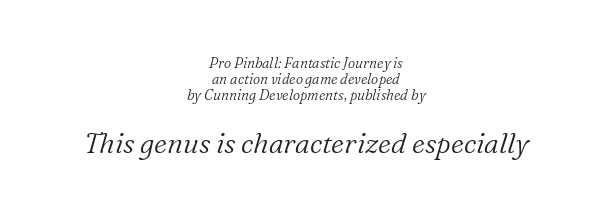
{"serif": "yes", "italic": "yes", "lean": "right", "slant_degrees": 16, "bold": "no", "weight": "light", "width": "normal", "stroke_contrast": "low", "x_height": "medium", "monospaced": "no", "underline": "no", "align": "center", "line_spacing": "tight", "line_spacing_ratio": 1.15, "letter_spacing": "normal", "letter_spacing_em": 0.0, "larger_block": "second", "size_ratio": 2.0, "glyph_px": 28}
